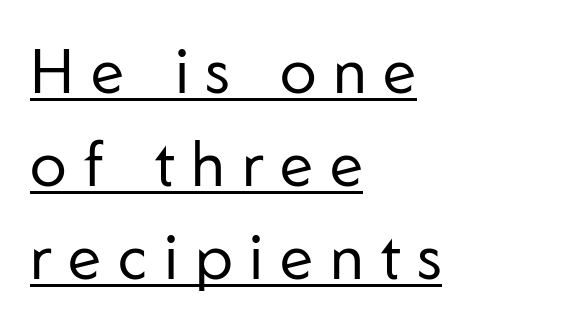
{"serif": "no", "italic": "no", "bold": "no", "weight": "regular", "width": "normal", "stroke_contrast": "low", "x_height": "medium", "monospaced": "no", "underline": "yes", "align": "left", "line_spacing": "normal", "line_spacing_ratio": 1.5, "letter_spacing": "wide", "letter_spacing_em": 0.27, "glyph_px": 62}
